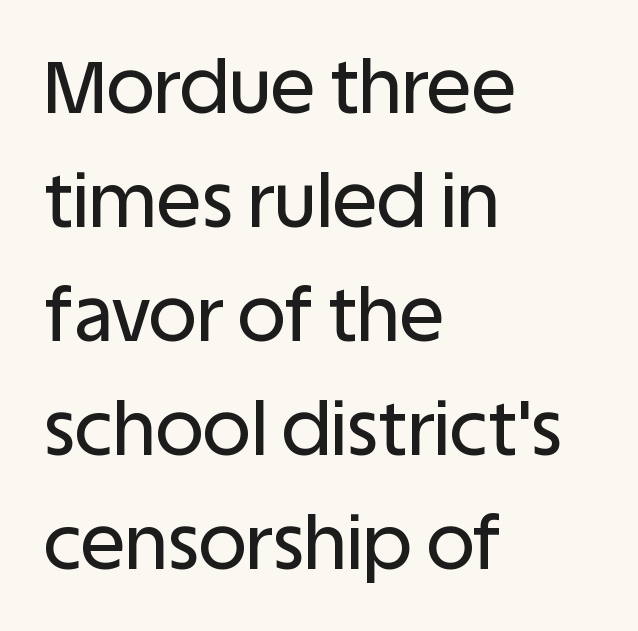
Q: Is the text italic (slanted)? A: No, it is upright.
Q: Is the typeface a serif or a sans-serif typeface? A: Sans-serif.
Q: Is the text underlined? A: No.
Q: How is the paragraph aligned? A: Left-aligned.
Q: Is the spacing between letters normal or unusually wide? A: Normal.
Q: Is the spacing between lines tight, normal or loose? A: Normal.
Q: Width (condensed, normal, or wide)? A: Normal.
Q: Stroke contrast? A: Low.
Q: x-height? A: Large.
Q: Monospaced? A: No.
